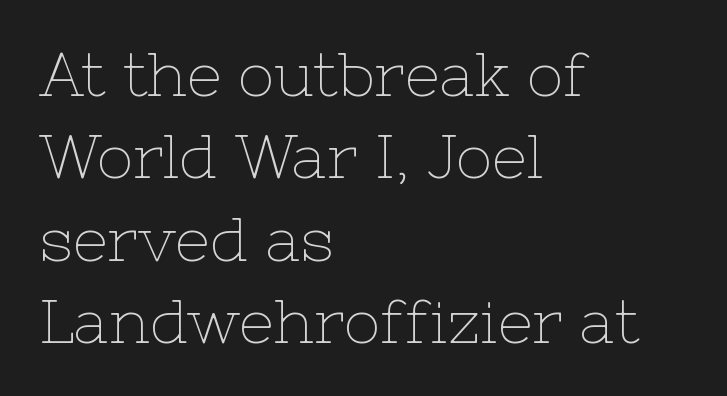
The letterforms sit at book weight or below. Regular leading. Quick note: not italic, upright. A typesetter would call this proportional, since set widths differ per character. Quick note: underline off. The typesetter chose a ragged-right arrangement here.
